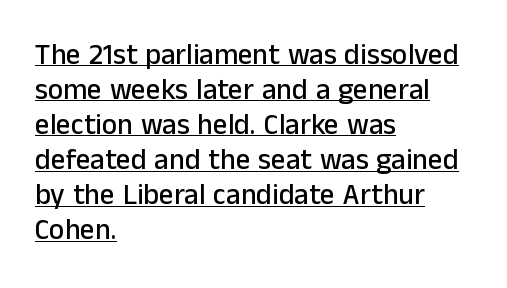
The image shows 29 px sans-serif type, upright; set left-aligned, line spacing 1.21x, normal letter spacing, underlined; low stroke contrast and a medium x-height.
